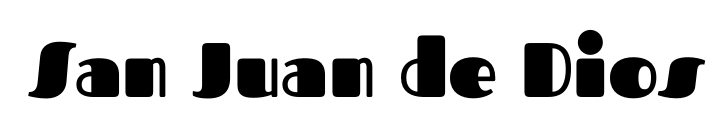
{"serif": "no", "italic": "no", "bold": "yes", "weight": "heavy", "width": "normal", "stroke_contrast": "medium", "x_height": "medium", "monospaced": "no", "underline": "no", "letter_spacing": "normal", "letter_spacing_em": 0.0, "glyph_px": 77}
